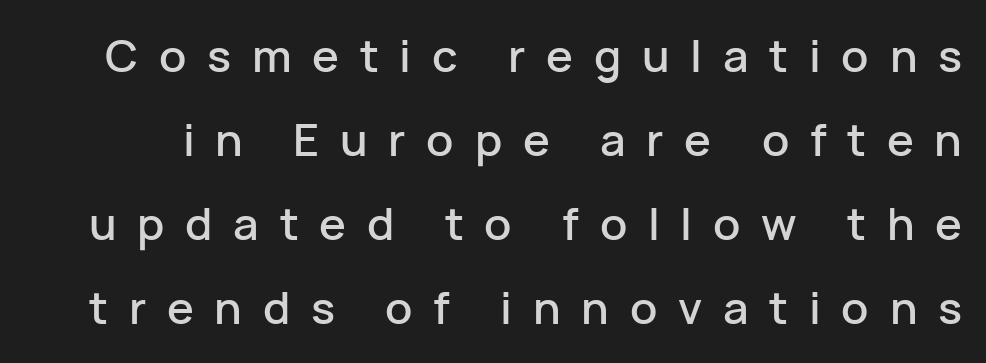
{"serif": "no", "italic": "no", "width": "normal", "stroke_contrast": "low", "x_height": "medium", "monospaced": "no", "underline": "no", "line_spacing_ratio": 1.87, "letter_spacing": "wide", "letter_spacing_em": 0.46, "glyph_px": 45}
